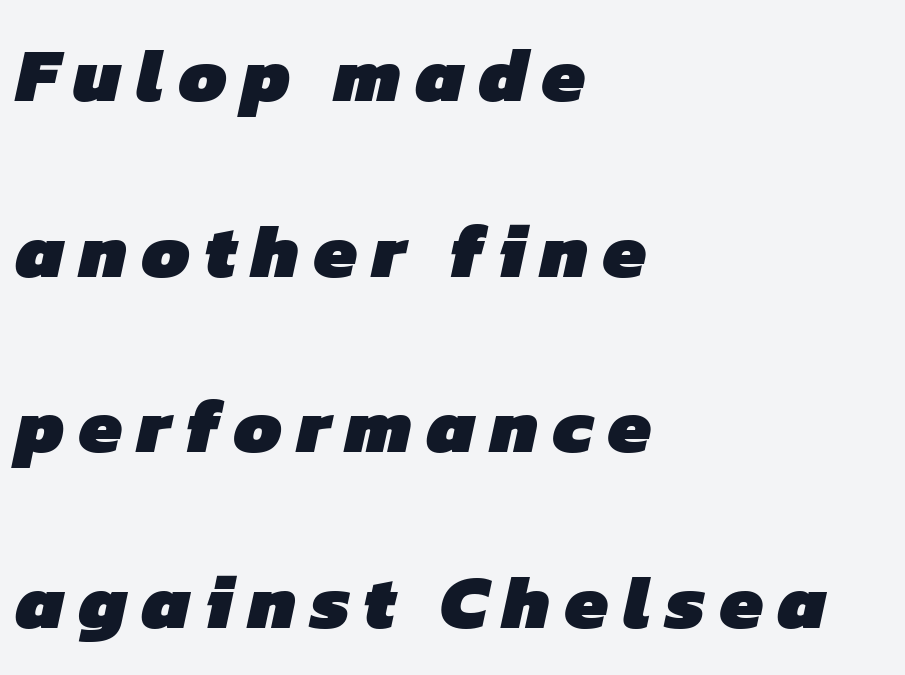
{"serif": "no", "bold": "yes", "weight": "heavy", "width": "normal", "stroke_contrast": "low", "x_height": "medium", "monospaced": "no", "underline": "no", "align": "left", "line_spacing": "loose", "line_spacing_ratio": 2.28, "glyph_px": 77}
